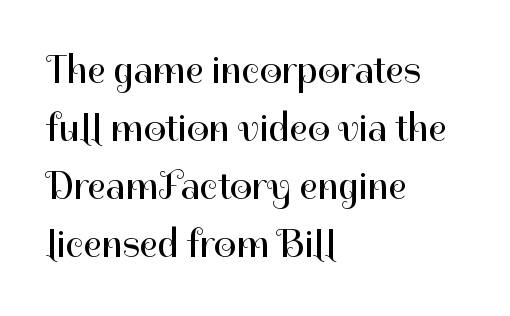
Q: Is the text bold? A: No.
Q: Is the text italic (slanted)? A: No, it is upright.
Q: Is the typeface a serif or a sans-serif typeface? A: Sans-serif.
Q: Is the text underlined? A: No.
Q: How is the paragraph aligned? A: Left-aligned.
Q: Is the spacing between letters normal or unusually wide? A: Normal.
Q: Is the spacing between lines tight, normal or loose? A: Normal.
Q: Width (condensed, normal, or wide)? A: Normal.
Q: Stroke contrast? A: High.
Q: x-height? A: Medium.
Q: Monospaced? A: No.
